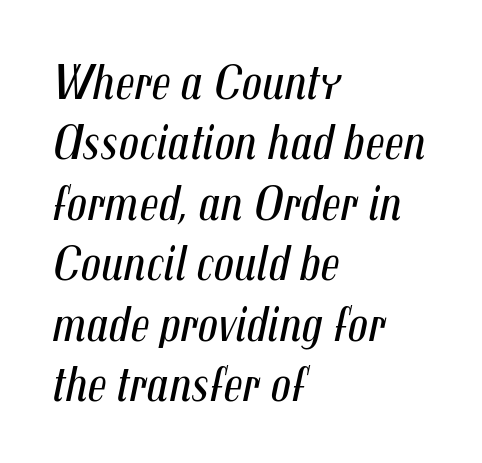
The whole block is typeset with a tilt. Underlining? Definitely not there. The passage is arranged the way most books set body copy — flush left. The passage shown is typed in a proportional face where columns would drift. The strokes are not fattened; the text isn't bold.
